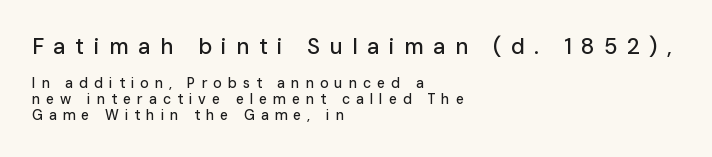
The image shows 22 px text type, upright; set left-aligned, tight line spacing (1.12x), unusually wide letter spacing (+0.43 em), not underlined; the first (top) block is 1.57x larger.
